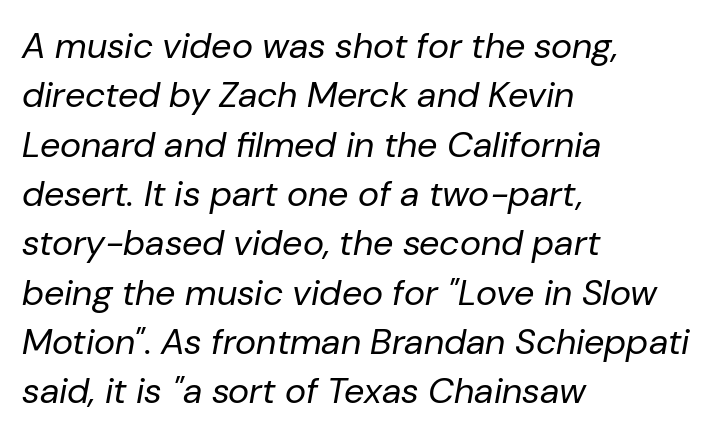
The image shows 36 px regular-weight type, italic (leaning right); set left-aligned, normal line spacing (1.37x), normal letter spacing, not underlined; low stroke contrast and a medium x-height.
